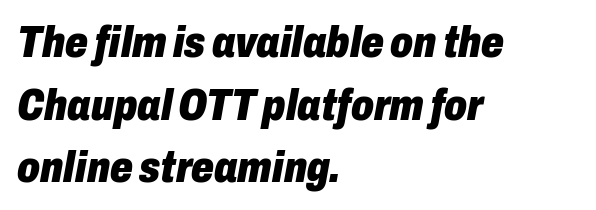
{"italic": "yes", "lean": "right", "slant_degrees": 10, "bold": "yes", "weight": "heavy", "width": "condensed", "stroke_contrast": "low", "x_height": "medium", "monospaced": "no", "underline": "no", "align": "left", "line_spacing": "normal", "line_spacing_ratio": 1.39, "letter_spacing": "normal", "letter_spacing_em": 0.0, "glyph_px": 45}
